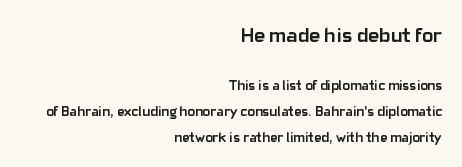
{"italic": "no", "bold": "yes", "underline": "no", "align": "right", "line_spacing_ratio": 1.84, "letter_spacing": "normal", "letter_spacing_em": 0.0, "larger_block": "first", "size_ratio": 1.5, "glyph_px": 21}
